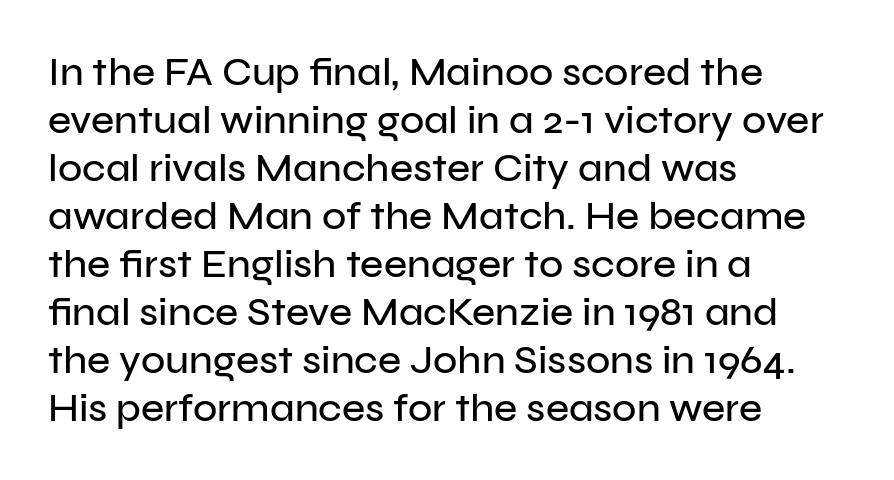
Short note: letters normally spaced. The ragged edge is on the right, which tells us the setting is flush left. Note: no serifs on the glyphs. Bare-footed words on every line.
